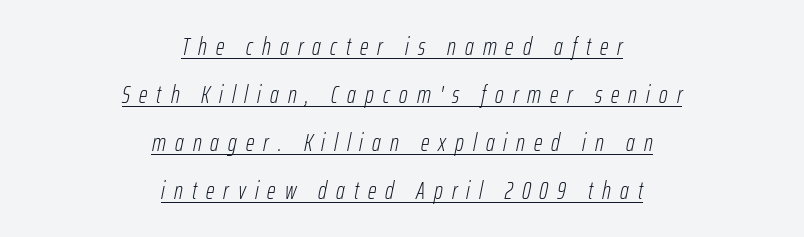
{"italic": "yes", "lean": "right", "slant_degrees": 12, "bold": "no", "underline": "yes", "align": "center", "line_spacing": "loose", "line_spacing_ratio": 2.0, "letter_spacing": "wide", "letter_spacing_em": 0.38, "glyph_px": 24}
